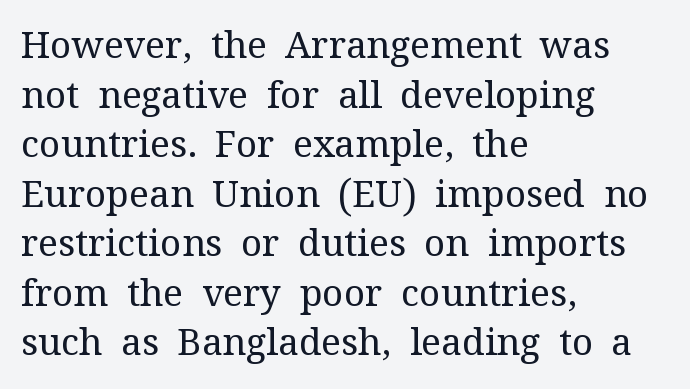
{"serif": "yes", "italic": "no", "bold": "no", "weight": "regular", "width": "normal", "stroke_contrast": "medium", "x_height": "medium", "monospaced": "no", "underline": "no", "align": "left", "line_spacing": "normal", "line_spacing_ratio": 1.34, "letter_spacing": "normal", "letter_spacing_em": 0.0, "glyph_px": 37}
